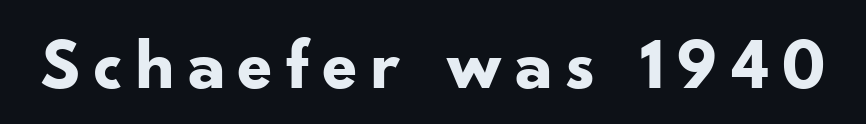
The image shows 73 px bold sans-serif type, upright; set not underlined; low stroke contrast and a small x-height.
